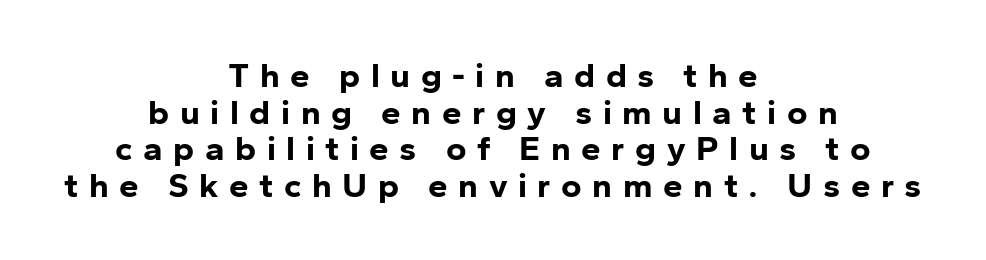
The passage shown is emphatically bold. The text was rendered using a sans face with plain stroke endings. The letters stand upright; this is a roman face. Alignment: centered. Tracking value appears strongly positive — letters spread wide. These lines huddle together more closely than default settings would place them.
